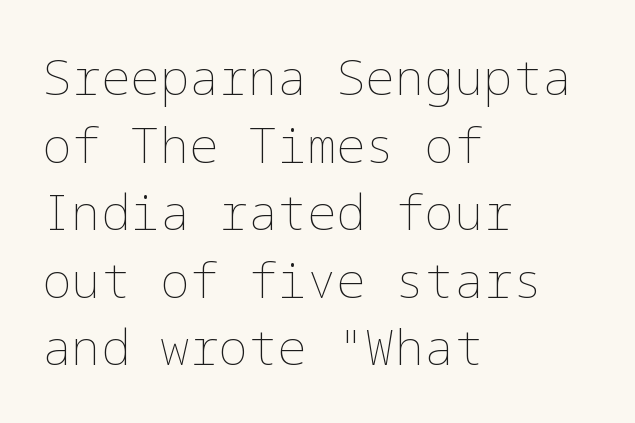
The image shows 49 px thin type, upright; set left-aligned, normal line spacing (1.38x), normal letter spacing, not underlined; low stroke contrast and a medium x-height.
